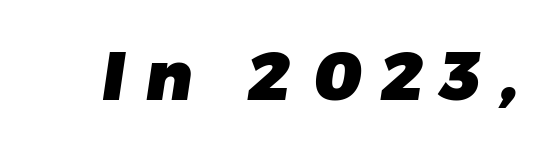
The image shows 69 px heavy sans-serif type; set unusually wide letter spacing (+0.3 em), not underlined; low stroke contrast and a medium x-height.
